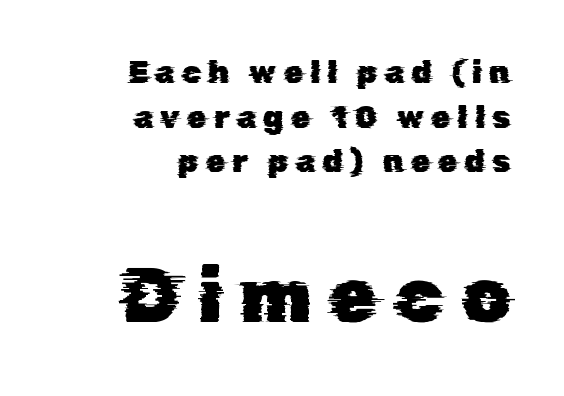
The image shows 77 px sans-serif type; set right-aligned, normal line spacing (1.44x), unusually wide letter spacing (+0.23 em), not underlined; the second (bottom) block is 2.48x larger; low stroke contrast and a medium x-height.
